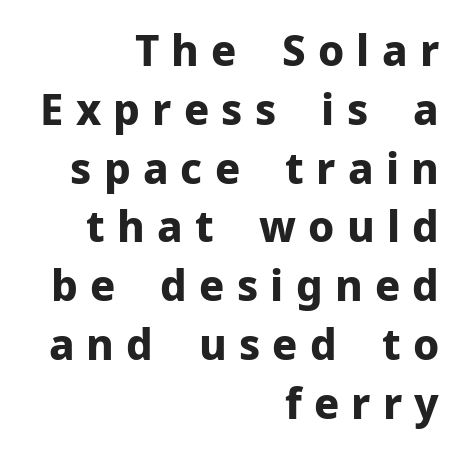
Q: Is the text bold? A: Yes.
Q: Is the text italic (slanted)? A: No, it is upright.
Q: Is the typeface a serif or a sans-serif typeface? A: Sans-serif.
Q: Is the text underlined? A: No.
Q: How is the paragraph aligned? A: Right-aligned.
Q: Is the spacing between letters normal or unusually wide? A: Unusually wide.
Q: Is the spacing between lines tight, normal or loose? A: Normal.
Q: Width (condensed, normal, or wide)? A: Normal.
Q: Stroke contrast? A: Low.
Q: x-height? A: Medium.
Q: Monospaced? A: No.
